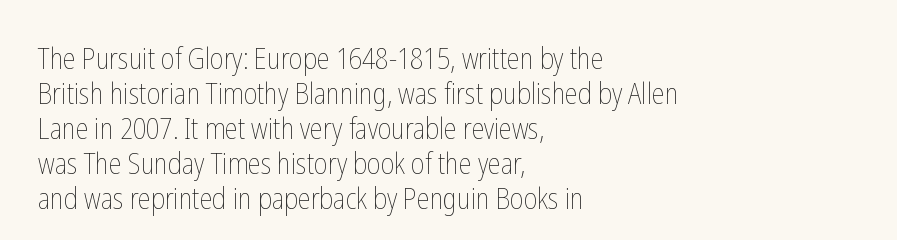
The image shows 29 px thin, condensed type, upright; set left-aligned, line spacing 1.21x, normal letter spacing, not underlined; low stroke contrast and a medium x-height.
